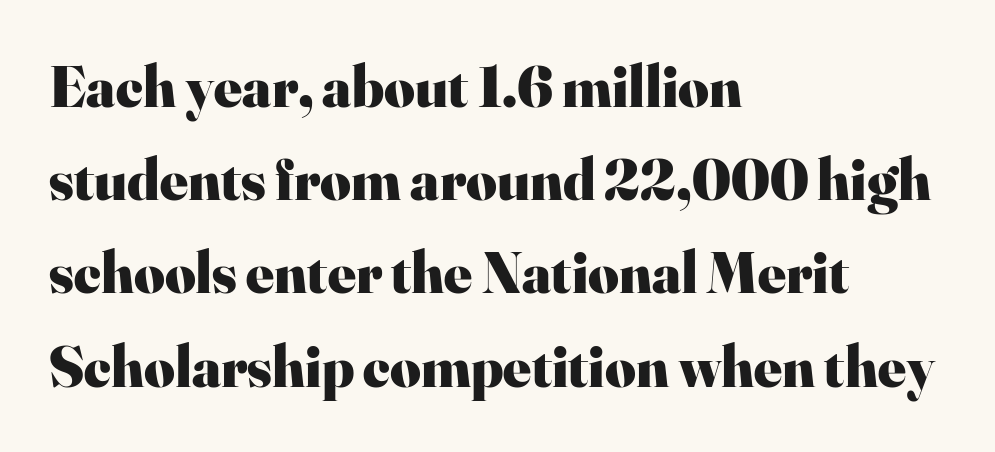
The image shows 59 px heavy serif type, upright; set left-aligned, normal line spacing (1.58x), normal letter spacing, not underlined; high stroke contrast and a small x-height.
